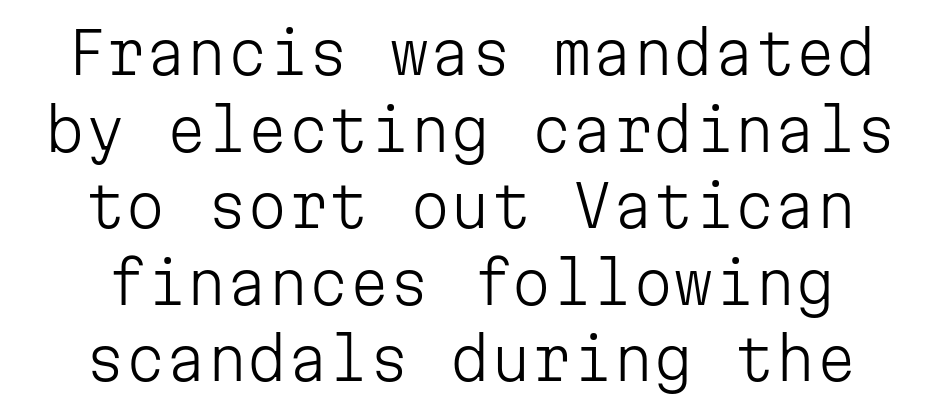
Q: Is the text bold? A: No.
Q: Is the text italic (slanted)? A: No, it is upright.
Q: Is the typeface a serif or a sans-serif typeface? A: Sans-serif.
Q: Is the text underlined? A: No.
Q: Is the spacing between letters normal or unusually wide? A: Normal.
Q: Is the spacing between lines tight, normal or loose? A: Normal.
Q: Width (condensed, normal, or wide)? A: Normal.
Q: Stroke contrast? A: Low.
Q: x-height? A: Medium.
Q: Monospaced? A: Yes.
